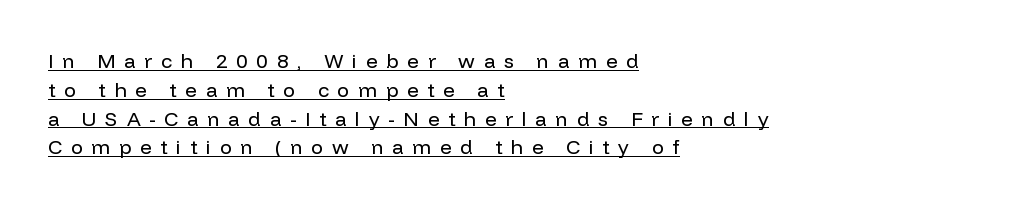
{"italic": "no", "bold": "no", "underline": "yes", "align": "left", "line_spacing": "normal", "line_spacing_ratio": 1.44, "letter_spacing": "wide", "letter_spacing_em": 0.44, "glyph_px": 20}
